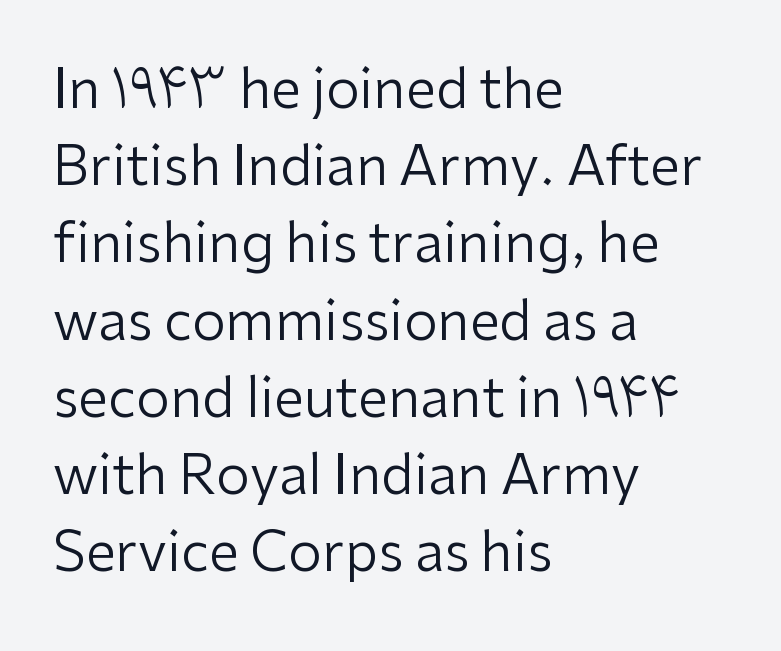
{"serif": "no", "italic": "no", "bold": "no", "weight": "regular", "width": "normal", "stroke_contrast": "low", "x_height": "medium", "monospaced": "no", "underline": "no", "align": "left", "line_spacing": "normal", "line_spacing_ratio": 1.43, "letter_spacing": "normal", "letter_spacing_em": 0.0, "glyph_px": 54}
